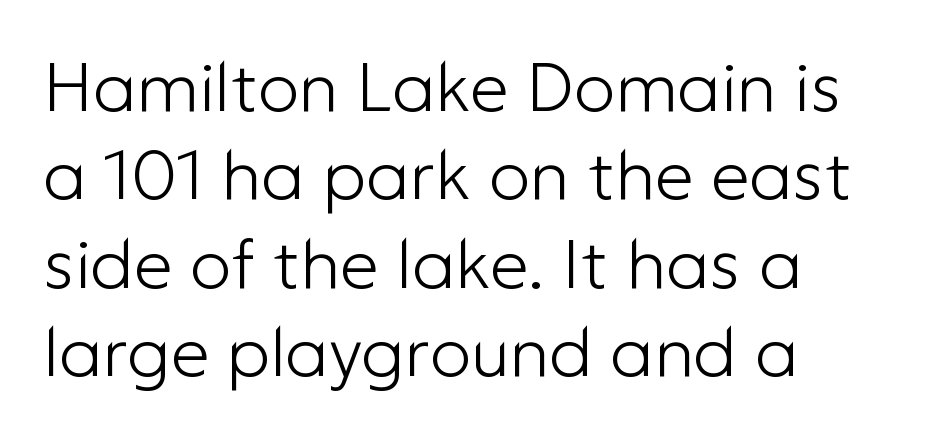
Q: Is the text bold? A: No.
Q: Is the text italic (slanted)? A: No, it is upright.
Q: Is the typeface a serif or a sans-serif typeface? A: Sans-serif.
Q: Is the text underlined? A: No.
Q: How is the paragraph aligned? A: Left-aligned.
Q: Is the spacing between letters normal or unusually wide? A: Normal.
Q: Is the spacing between lines tight, normal or loose? A: Normal.
Q: Width (condensed, normal, or wide)? A: Normal.
Q: Stroke contrast? A: Low.
Q: x-height? A: Medium.
Q: Monospaced? A: No.
